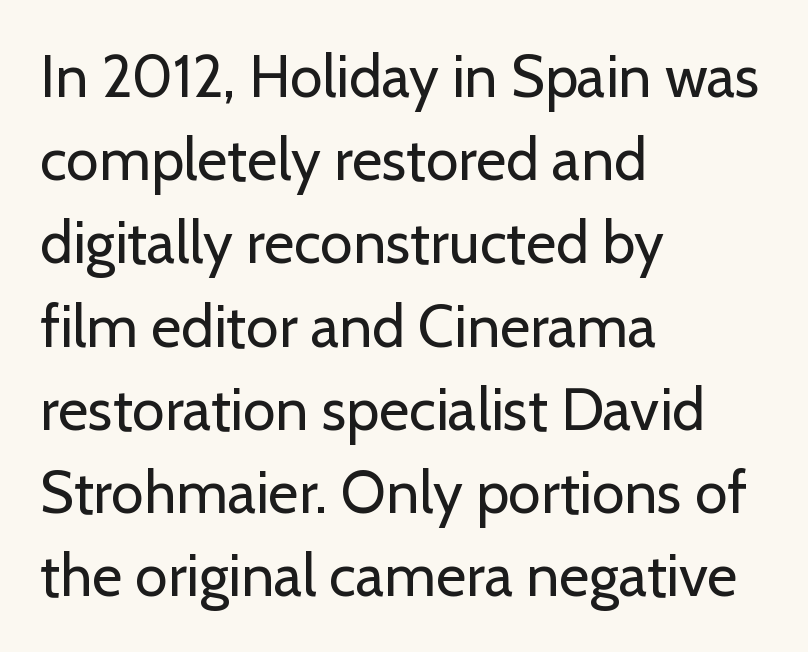
Q: Is the text bold? A: No.
Q: Is the text italic (slanted)? A: No, it is upright.
Q: Is the typeface a serif or a sans-serif typeface? A: Sans-serif.
Q: Is the text underlined? A: No.
Q: How is the paragraph aligned? A: Left-aligned.
Q: Is the spacing between letters normal or unusually wide? A: Normal.
Q: Is the spacing between lines tight, normal or loose? A: Normal.
Q: Width (condensed, normal, or wide)? A: Normal.
Q: Stroke contrast? A: Low.
Q: x-height? A: Medium.
Q: Monospaced? A: No.
